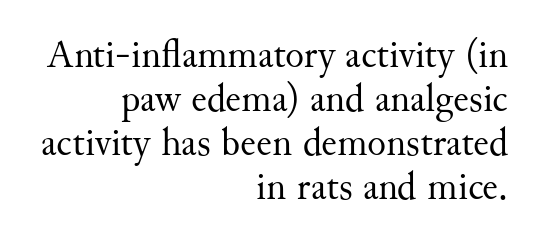
{"serif": "yes", "italic": "no", "bold": "no", "weight": "regular", "width": "normal", "stroke_contrast": "medium", "x_height": "small", "monospaced": "no", "underline": "no", "align": "right", "line_spacing": "tight", "line_spacing_ratio": 1.13, "letter_spacing": "normal", "letter_spacing_em": 0.0, "glyph_px": 39}
